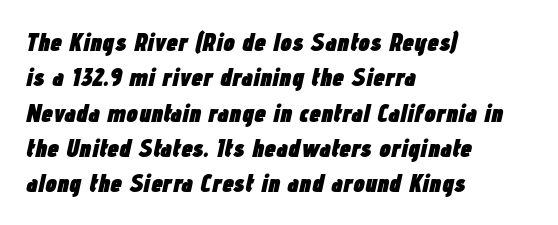
Q: Is the text bold? A: Yes.
Q: Is the text italic (slanted)? A: Yes, it leans right by about 12 degrees.
Q: Is the text underlined? A: No.
Q: How is the paragraph aligned? A: Left-aligned.
Q: Is the spacing between letters normal or unusually wide? A: Normal.
Q: Is the spacing between lines tight, normal or loose? A: Normal.
